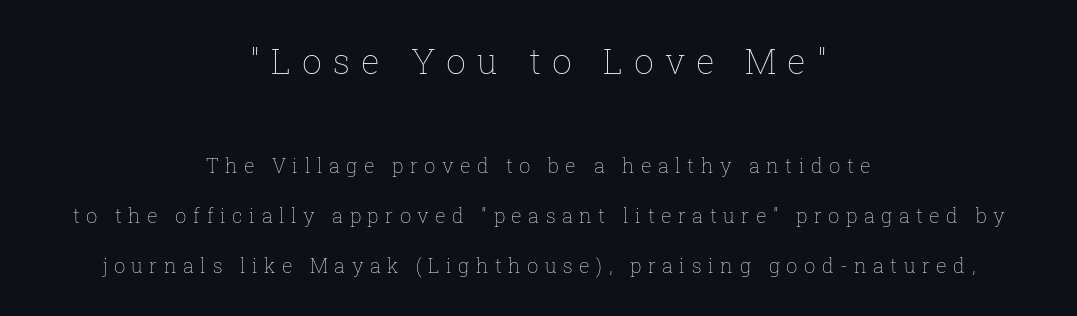
{"italic": "no", "bold": "no", "weight": "thin", "width": "normal", "stroke_contrast": "low", "x_height": "medium", "monospaced": "no", "underline": "no", "align": "center", "line_spacing": "loose", "line_spacing_ratio": 2.49, "letter_spacing": "wide", "letter_spacing_em": 0.32, "larger_block": "first", "size_ratio": 1.75, "glyph_px": 35}
